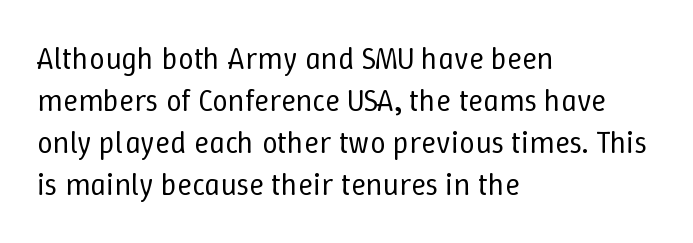
Q: Is the text bold? A: No.
Q: Is the text italic (slanted)? A: No, it is upright.
Q: Is the text underlined? A: No.
Q: How is the paragraph aligned? A: Left-aligned.
Q: Is the spacing between letters normal or unusually wide? A: Normal.
Q: Is the spacing between lines tight, normal or loose? A: Normal.
Q: Width (condensed, normal, or wide)? A: Normal.
Q: Stroke contrast? A: Low.
Q: x-height? A: Medium.
Q: Monospaced? A: No.
